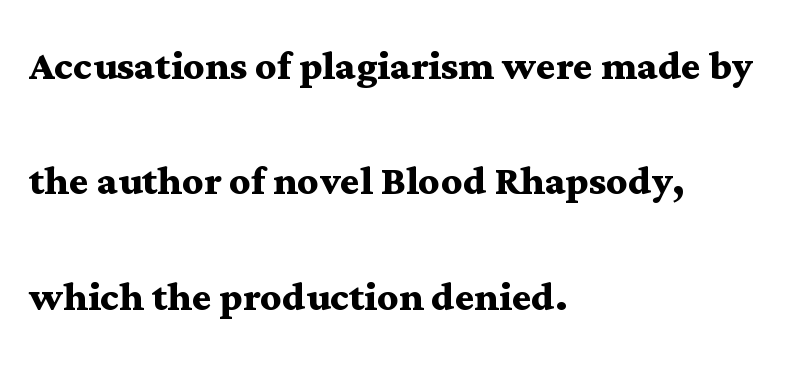
Q: Is the text bold? A: Yes.
Q: Is the text italic (slanted)? A: No, it is upright.
Q: Is the typeface a serif or a sans-serif typeface? A: Serif.
Q: Is the text underlined? A: No.
Q: How is the paragraph aligned? A: Left-aligned.
Q: Is the spacing between letters normal or unusually wide? A: Normal.
Q: Is the spacing between lines tight, normal or loose? A: Loose.
Q: Width (condensed, normal, or wide)? A: Wide.
Q: Stroke contrast? A: Medium.
Q: x-height? A: Medium.
Q: Monospaced? A: No.
